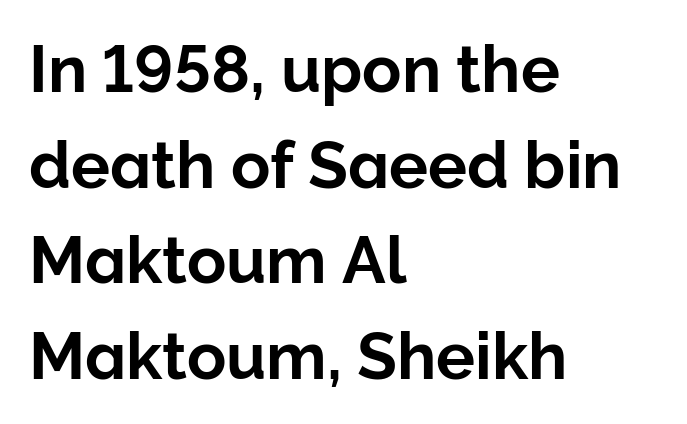
Q: Is the text italic (slanted)? A: No, it is upright.
Q: Is the typeface a serif or a sans-serif typeface? A: Sans-serif.
Q: Is the text underlined? A: No.
Q: How is the paragraph aligned? A: Left-aligned.
Q: Is the spacing between letters normal or unusually wide? A: Normal.
Q: Is the spacing between lines tight, normal or loose? A: Normal.
Q: Width (condensed, normal, or wide)? A: Normal.
Q: Stroke contrast? A: Low.
Q: x-height? A: Medium.
Q: Monospaced? A: No.
